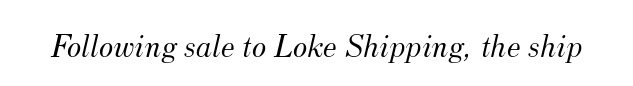
The image shows 34 px light serif type, italic (leaning right); set normal letter spacing, not underlined; medium stroke contrast and a small x-height.
